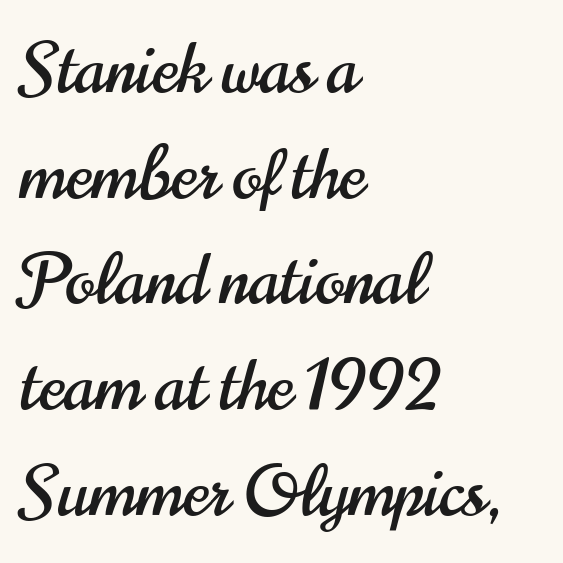
The image shows 70 px condensed sans-serif type; set left-aligned, normal line spacing (1.51x), normal letter spacing, not underlined; high stroke contrast and a small x-height.
